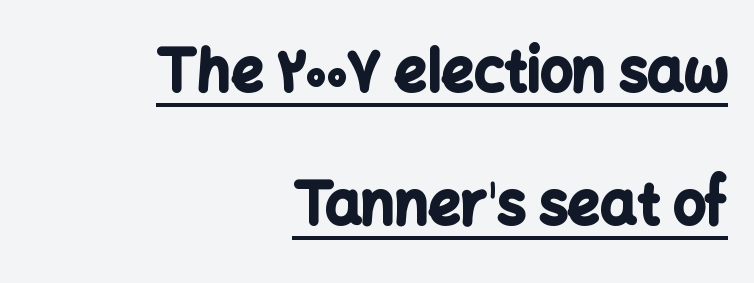
The letters stand straight up with perfectly vertical stems. No extra tracking has been applied to these lines. These lines stand farther apart than default settings would place them. The face used here is proportionally spaced, like ordinary book or web type. Plenty of ink on the page — the face is bold. Underlined type.
